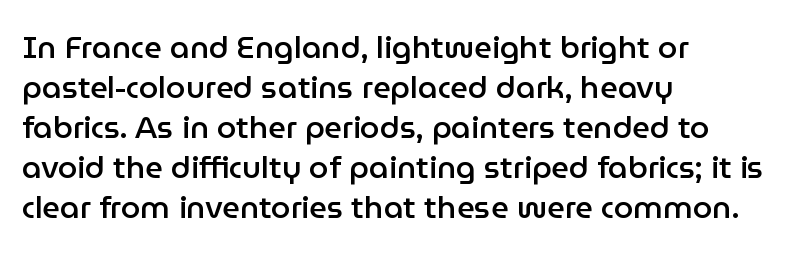
The rendering uses a moderate line-height, typical for paragraphs. The rendering keeps characters at their native spacing. When letters stand straight like this, we call the style roman or upright. Its strokes are somewhat broadened, the hallmark of semibold type. This sample has the flowing, uneven cadence of proportional lettering. The type family on display is of the sans-serif kind.
